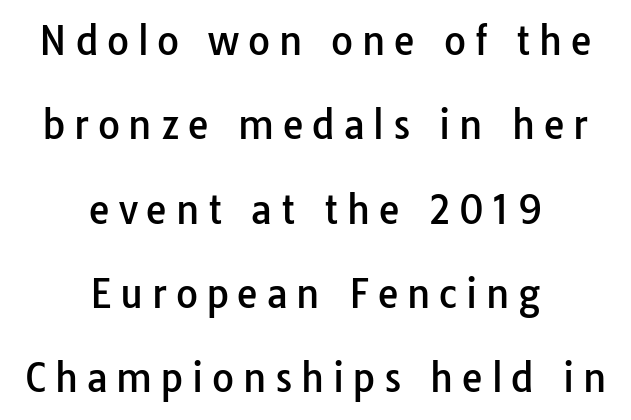
Character widths vary here, with narrow letters taking less room than wide ones. Successive baselines arrive slowly, with a big drop between each. Compared with typical body copy, the letter spacing here is much looser. Anything drawn beneath the words? Only blank space.
